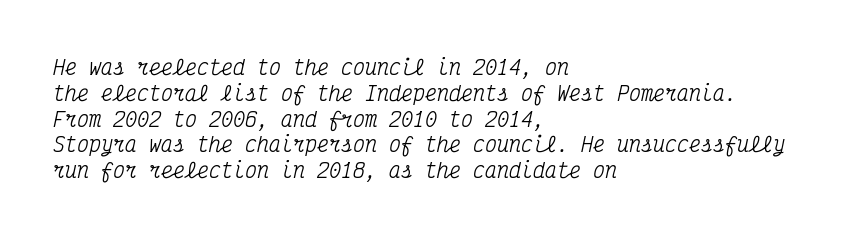
The space directly below the letters is spotless. The paragraph shown leans on its left margin. These lines keep a tight, regular rhythm from letter to letter. The space between consecutive lines is moderate. This is oblique type, the kind used for emphasis or titles.
